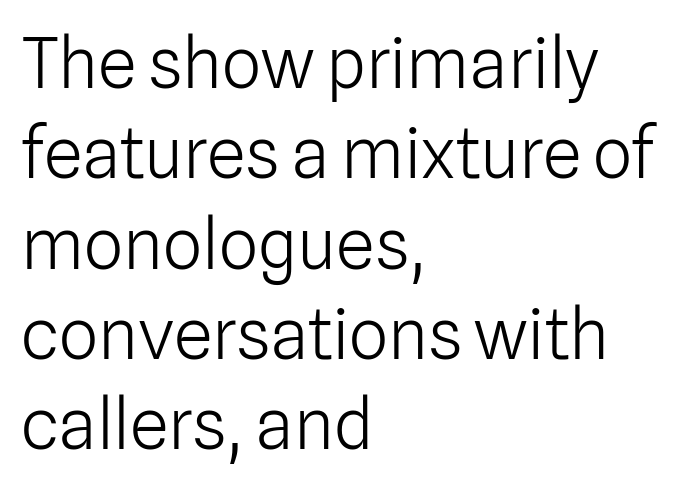
The image shows 70 px light sans-serif type, upright; set left-aligned, normal line spacing (1.29x), normal letter spacing, not underlined; low stroke contrast and a medium x-height.
